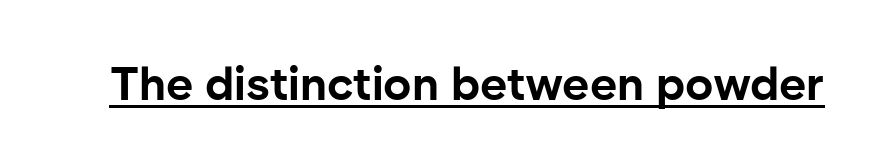
The image shows 47 px bold sans-serif type, upright; set normal letter spacing, underlined; low stroke contrast and a medium x-height.
